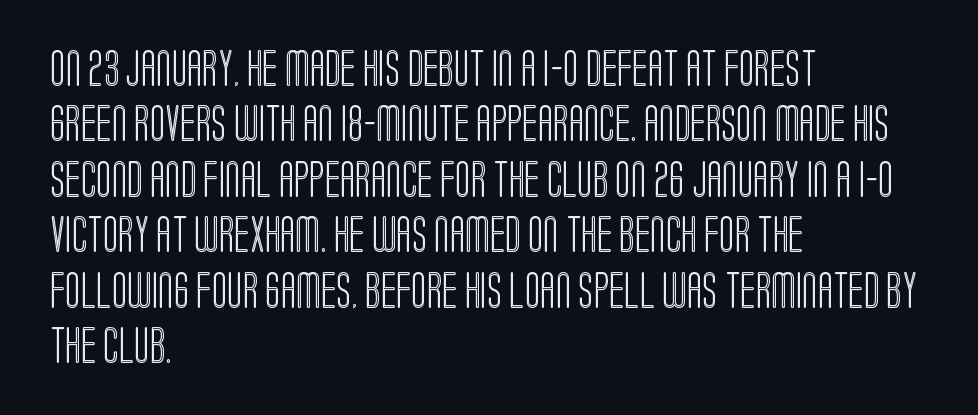
{"italic": "no", "width": "condensed", "x_height": "large", "monospaced": "no", "underline": "no", "align": "left", "line_spacing": "normal", "line_spacing_ratio": 1.54, "letter_spacing": "normal", "letter_spacing_em": 0.0, "glyph_px": 36}
